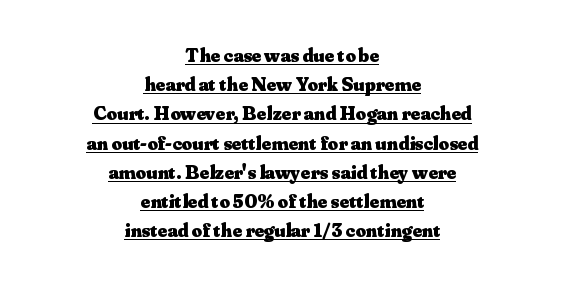
Q: Is the text bold? A: Yes.
Q: Is the text italic (slanted)? A: No, it is upright.
Q: Is the text underlined? A: Yes.
Q: How is the paragraph aligned? A: Centered.
Q: Is the spacing between letters normal or unusually wide? A: Normal.
Q: Is the spacing between lines tight, normal or loose? A: Normal.
